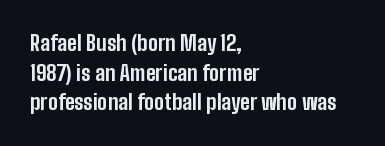
Q: Is the text bold? A: Yes.
Q: Is the text italic (slanted)? A: No, it is upright.
Q: Is the text underlined? A: No.
Q: How is the paragraph aligned? A: Left-aligned.
Q: Is the spacing between letters normal or unusually wide? A: Normal.
Q: Is the spacing between lines tight, normal or loose? A: Normal.
